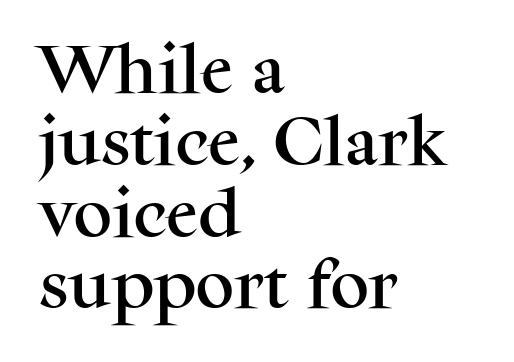
Caption: standard tracking, unaltered. Look at the bottom of the vertical strokes: they flare into serifs here. Reading down the column, the eye jumps a familiar distance to each next line. This rendering uses left alignment, leaving the right contour irregular. Plain, unruled lines of type.
